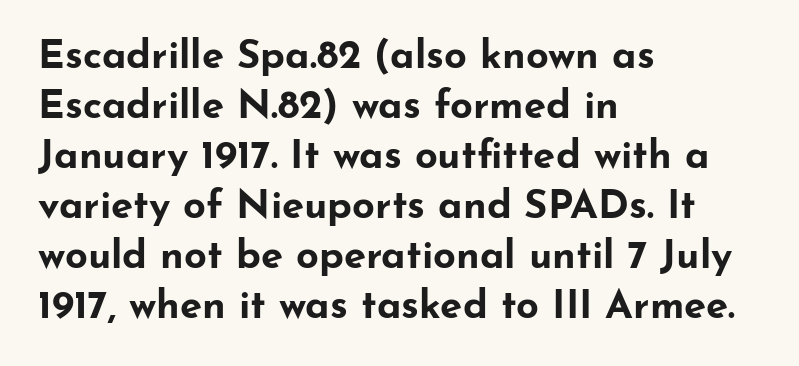
Q: Is the text bold? A: Yes.
Q: Is the text italic (slanted)? A: No, it is upright.
Q: Is the typeface a serif or a sans-serif typeface? A: Sans-serif.
Q: Is the text underlined? A: No.
Q: How is the paragraph aligned? A: Left-aligned.
Q: Is the spacing between letters normal or unusually wide? A: Normal.
Q: Is the spacing between lines tight, normal or loose? A: Normal.
Q: Width (condensed, normal, or wide)? A: Wide.
Q: Stroke contrast? A: Low.
Q: x-height? A: Small.
Q: Monospaced? A: No.
